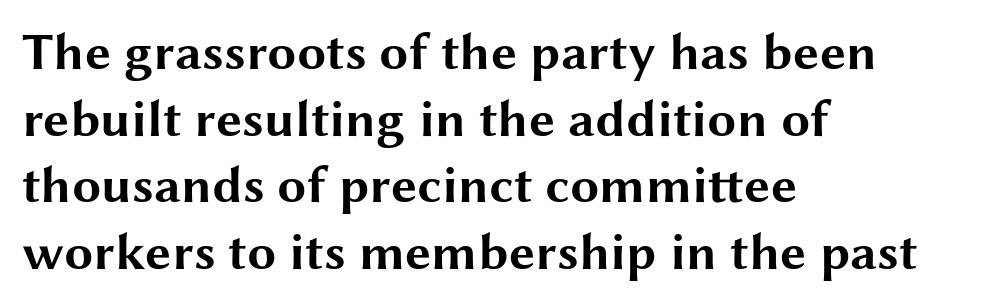
The image shows 52 px bold, wide sans-serif type, upright; set left-aligned, normal line spacing (1.28x), normal letter spacing, not underlined; medium stroke contrast and a medium x-height.
